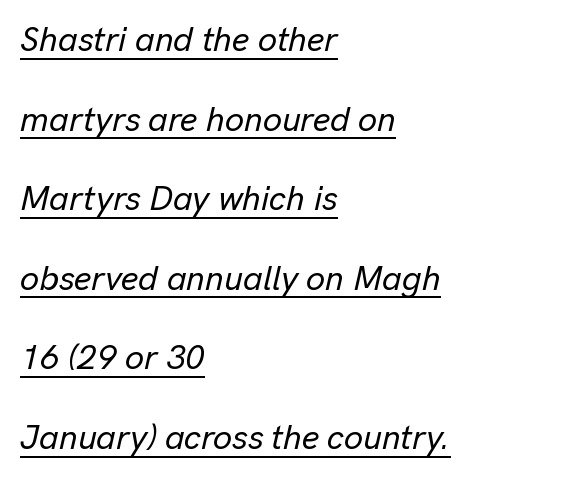
Each letter keeps its own natural width here, so spacing adapts to shape. These lines were composed using italics. How would I describe the line gaps? Wide and relaxed. Nobody touched the tracking dial on this one. This sample is left-justified, so line endings fall wherever the words run out.
